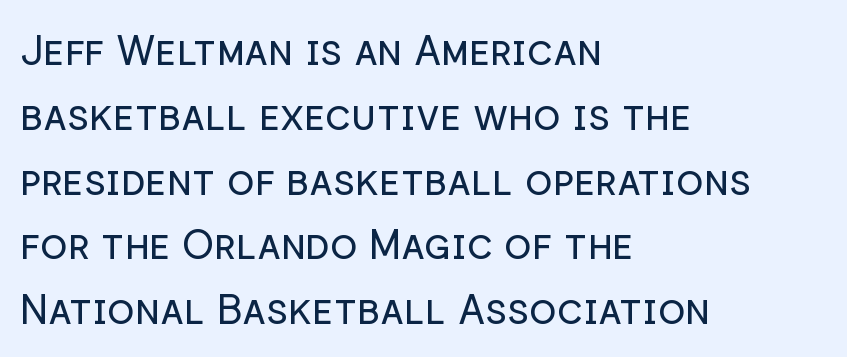
{"serif": "no", "italic": "no", "bold": "no", "weight": "regular", "width": "normal", "stroke_contrast": "low", "x_height": "medium", "monospaced": "no", "underline": "no", "align": "left", "line_spacing": "normal", "line_spacing_ratio": 1.58, "letter_spacing": "normal", "letter_spacing_em": 0.0, "glyph_px": 41}
